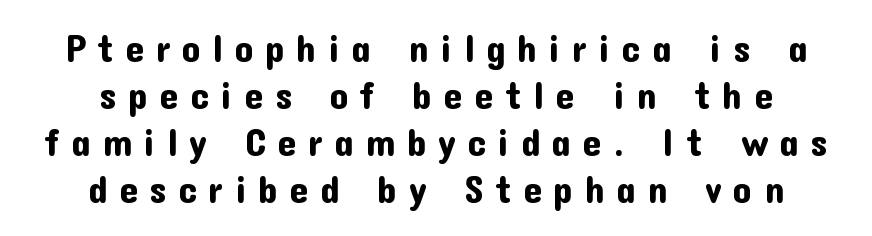
The image shows 38 px sans-serif type, upright; set centered, line spacing 1.24x, unusually wide letter spacing (+0.3 em), not underlined; low stroke contrast and a medium x-height.
